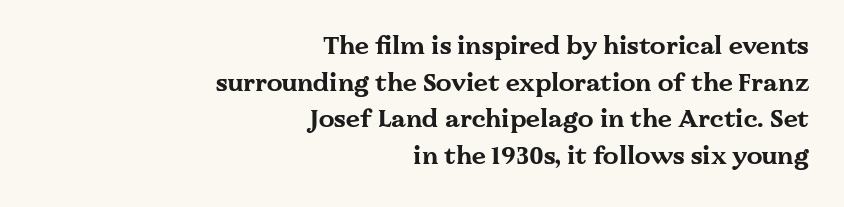
Q: Is the text bold? A: Yes.
Q: Is the text italic (slanted)? A: No, it is upright.
Q: Is the text underlined? A: No.
Q: How is the paragraph aligned? A: Right-aligned.
Q: Is the spacing between letters normal or unusually wide? A: Normal.
Q: Is the spacing between lines tight, normal or loose? A: Normal.
